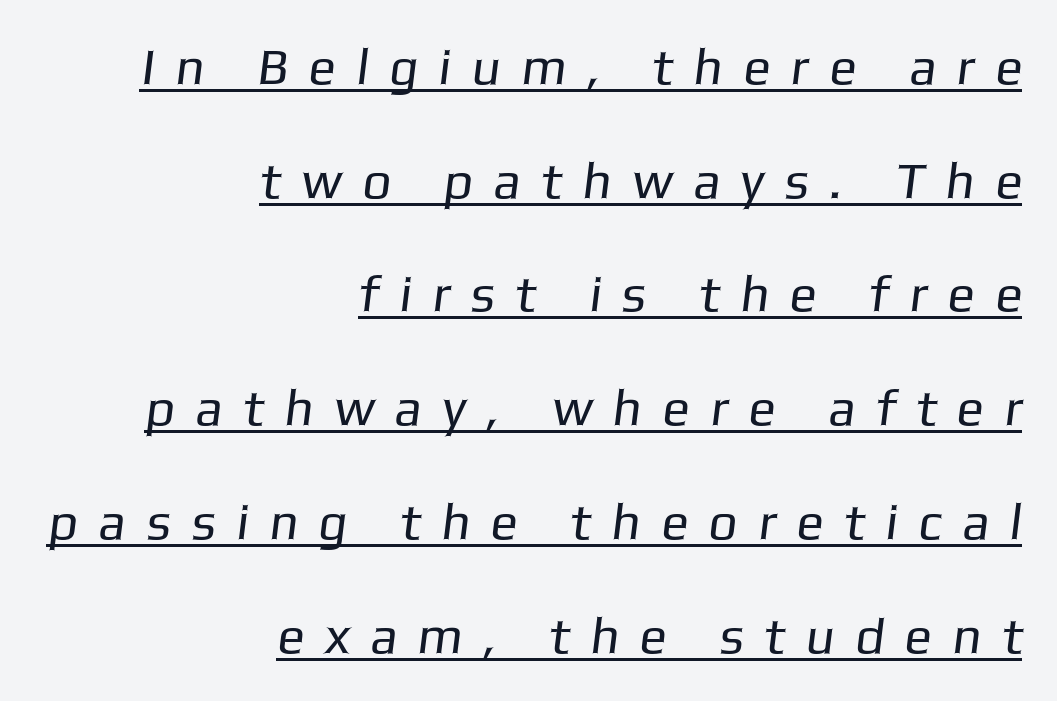
Emphasis is given by a line drawn under the lettering. These lines are rendered in a variable-pitch font. Does the copy run flush right? Yes — the right margin is perfectly even. These lines stand farther apart than default settings would place them. The face used here is a sans, in the tradition of grotesques and geometrics.
